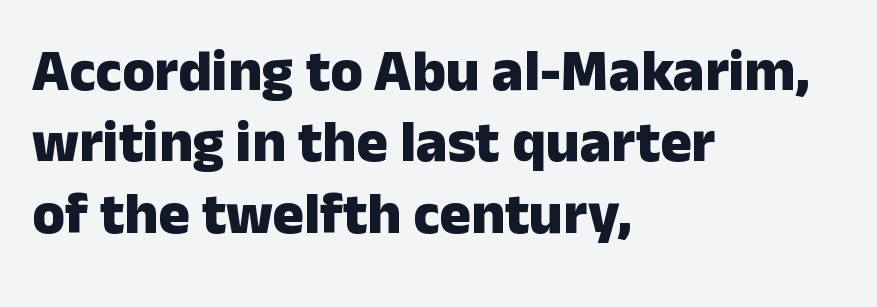
Think of a printed novel: that variable character pitch is what you see here. This sample uses a sans-serif face. Does the copy run flush right? No — it runs flush left. The sample has been set heavy, in full bold. Type without underlining.
